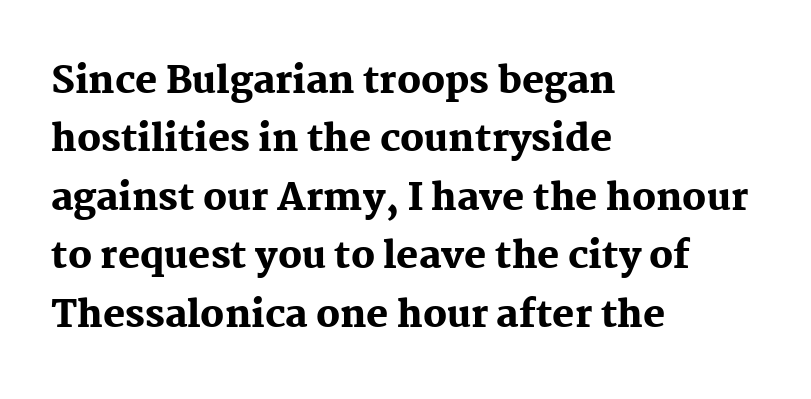
The image shows 37 px heavy serif type, upright; set left-aligned, normal line spacing (1.58x), normal letter spacing, not underlined; medium stroke contrast and a medium x-height.
